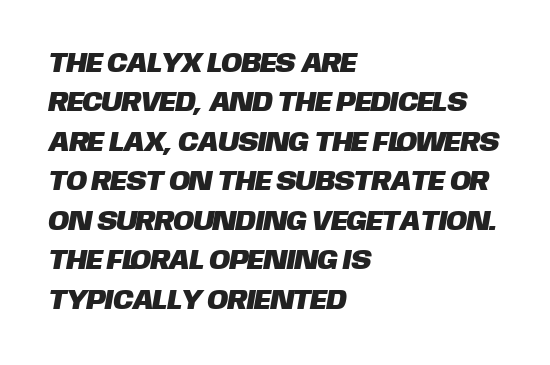
The image shows 28 px sans-serif type; set left-aligned, normal line spacing (1.41x), normal letter spacing, not underlined; low stroke contrast and a large x-height.
